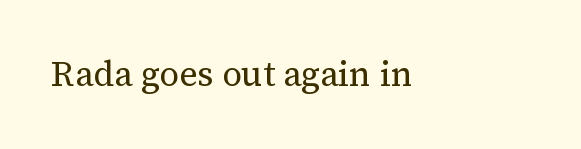
Q: Is the text bold? A: No.
Q: Is the text italic (slanted)? A: No, it is upright.
Q: Is the typeface a serif or a sans-serif typeface? A: Serif.
Q: Is the text underlined? A: No.
Q: Is the spacing between letters normal or unusually wide? A: Normal.
Q: Width (condensed, normal, or wide)? A: Normal.
Q: Stroke contrast? A: Medium.
Q: x-height? A: Medium.
Q: Monospaced? A: No.
